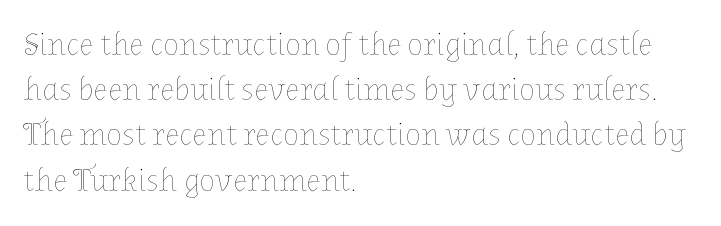
Q: Is the text bold? A: No.
Q: Is the text italic (slanted)? A: No, it is upright.
Q: Is the text underlined? A: No.
Q: How is the paragraph aligned? A: Left-aligned.
Q: Is the spacing between letters normal or unusually wide? A: Normal.
Q: Is the spacing between lines tight, normal or loose? A: Normal.
Q: Width (condensed, normal, or wide)? A: Normal.
Q: Stroke contrast? A: Low.
Q: x-height? A: Medium.
Q: Monospaced? A: No.
